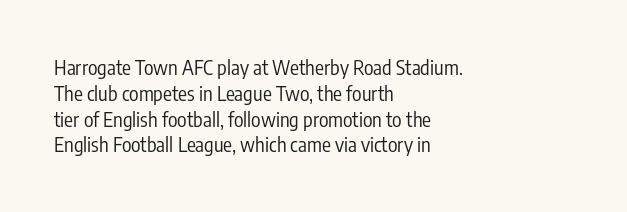
The image shows 20 px text type, upright; set left-aligned, normal line spacing (1.29x), normal letter spacing, not underlined.
